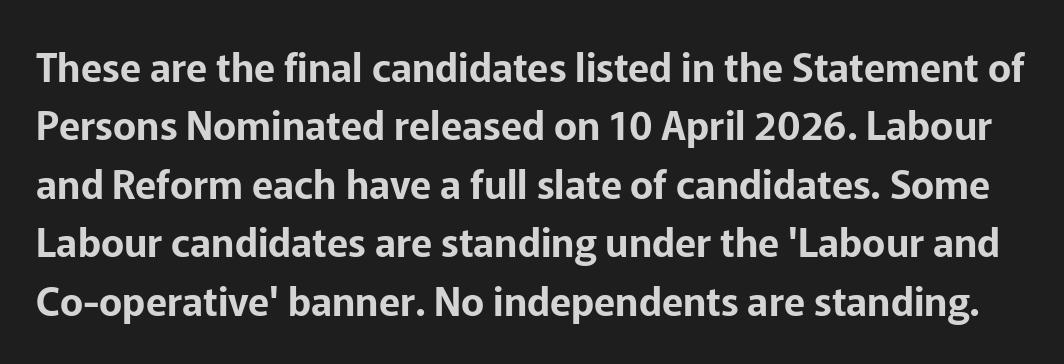
Nope, not italic — everything's standing straight. The face used here is proportionally spaced, like ordinary book or web type. Honestly, the letter spacing is just normal — you wouldn't notice it. Quick note: underline off.
